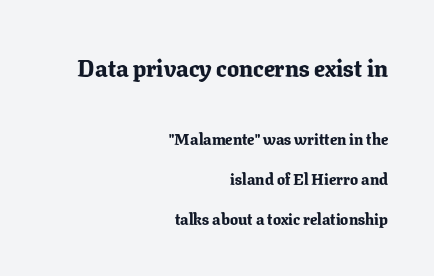
Q: Is the text bold? A: Yes.
Q: Is the text italic (slanted)? A: No, it is upright.
Q: Is the text underlined? A: No.
Q: How is the paragraph aligned? A: Right-aligned.
Q: Is the spacing between letters normal or unusually wide? A: Normal.
Q: Is the spacing between lines tight, normal or loose? A: Loose.
Q: Which block of text is set in a larger size, the first (top) or the second (bottom)? A: The first (top) one.
